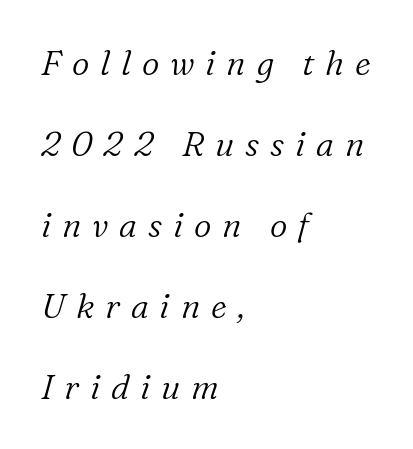
The image shows 34 px light serif type, italic (leaning right); set left-aligned, loose line spacing (2.38x), unusually wide letter spacing (+0.32 em), not underlined; low stroke contrast and a medium x-height.
